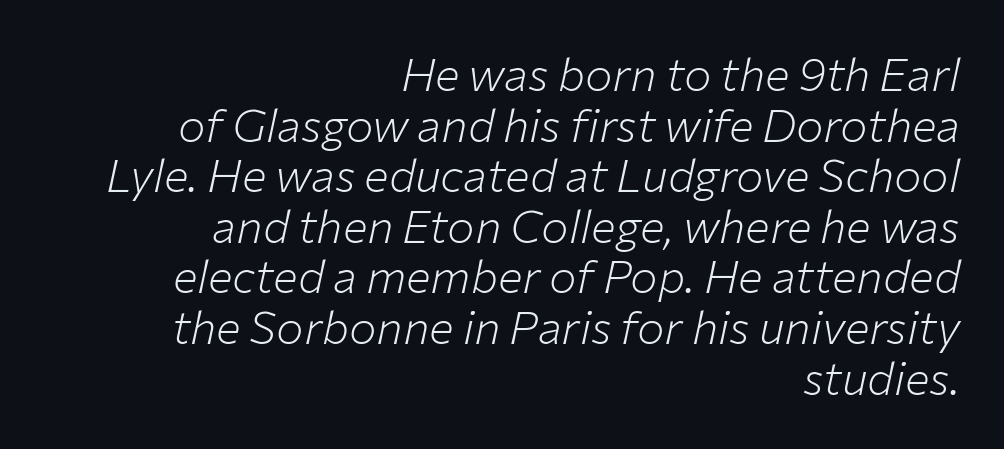
Q: Is the text bold? A: No.
Q: Is the text italic (slanted)? A: Yes, it leans right by about 12 degrees.
Q: Is the text underlined? A: No.
Q: How is the paragraph aligned? A: Right-aligned.
Q: Is the spacing between letters normal or unusually wide? A: Normal.
Q: Is the spacing between lines tight, normal or loose? A: Tight.
Q: Width (condensed, normal, or wide)? A: Normal.
Q: Stroke contrast? A: Low.
Q: x-height? A: Medium.
Q: Monospaced? A: No.
